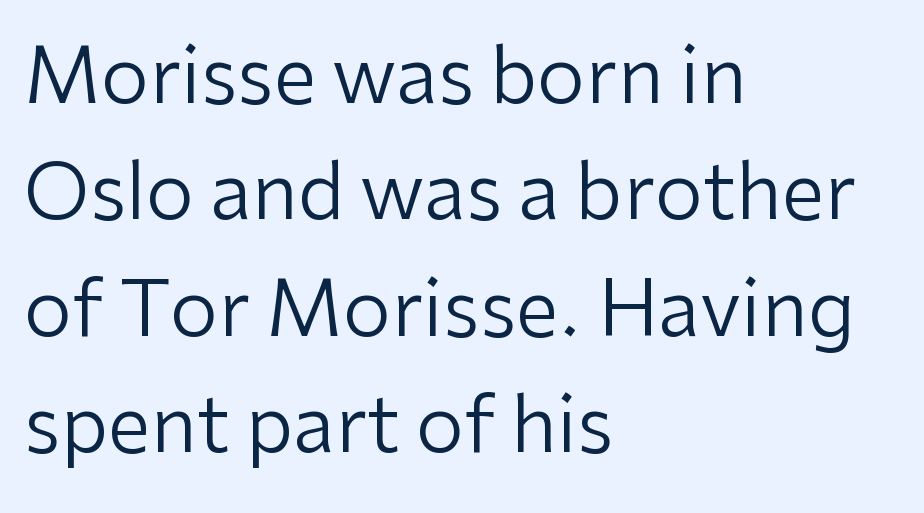
The image shows 77 px regular-weight sans-serif type, upright; set left-aligned, normal line spacing (1.51x), normal letter spacing, not underlined; low stroke contrast and a medium x-height.
